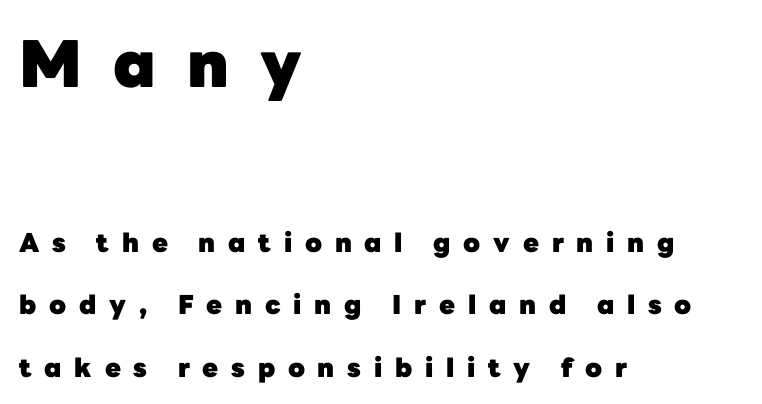
The passage shown is not underscored anywhere. Successive baselines arrive slowly, with a big drop between each. These lines stack with their left ends in a neat column. These lines are rendered in a variable-pitch font. To sum up the face: it is a sans, with no serifs. The composition opens big and finishes small.
